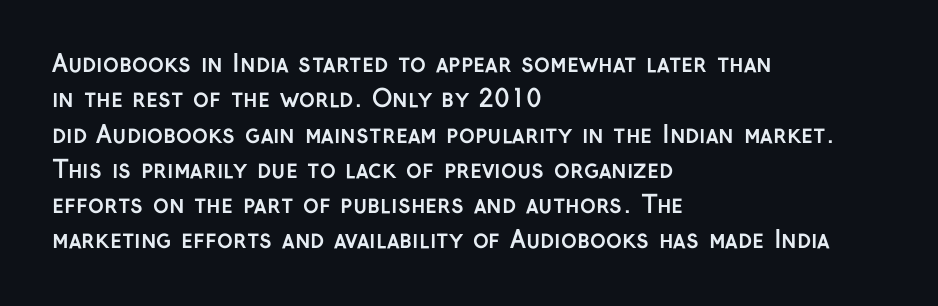
The image shows 24 px bold type, upright; set left-aligned, normal line spacing (1.47x), normal letter spacing, not underlined.
